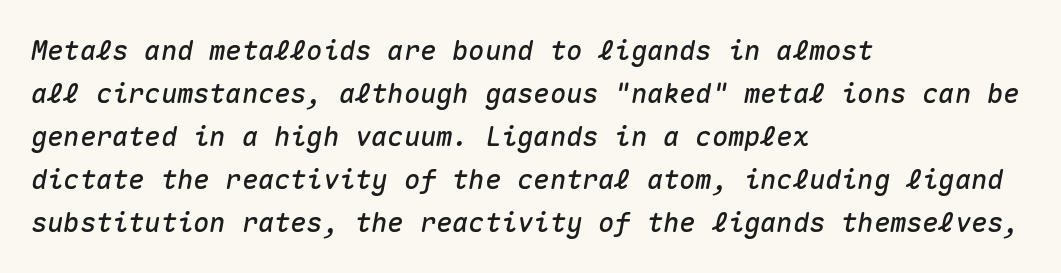
{"italic": "yes", "lean": "right", "slant_degrees": 10, "underline": "no", "align": "left", "line_spacing": "normal", "line_spacing_ratio": 1.59, "letter_spacing": "normal", "letter_spacing_em": 0.0, "glyph_px": 27}
